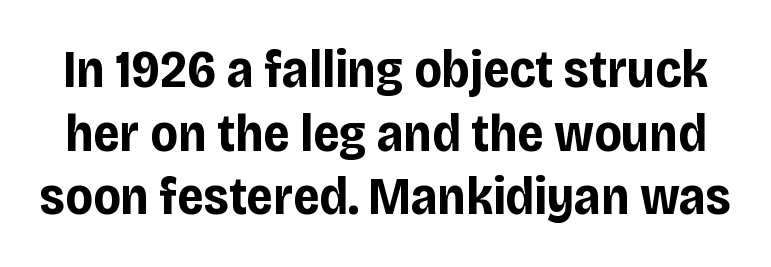
Q: Is the text bold? A: Yes.
Q: Is the text italic (slanted)? A: No, it is upright.
Q: Is the typeface a serif or a sans-serif typeface? A: Sans-serif.
Q: Is the text underlined? A: No.
Q: Is the spacing between letters normal or unusually wide? A: Normal.
Q: Width (condensed, normal, or wide)? A: Condensed.
Q: Stroke contrast? A: Low.
Q: x-height? A: Large.
Q: Monospaced? A: No.
